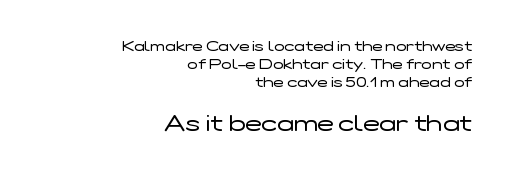
The image shows 22 px text type, upright; set right-aligned, normal line spacing (1.3x), normal letter spacing, not underlined; the second (bottom) block is 1.57x larger.
